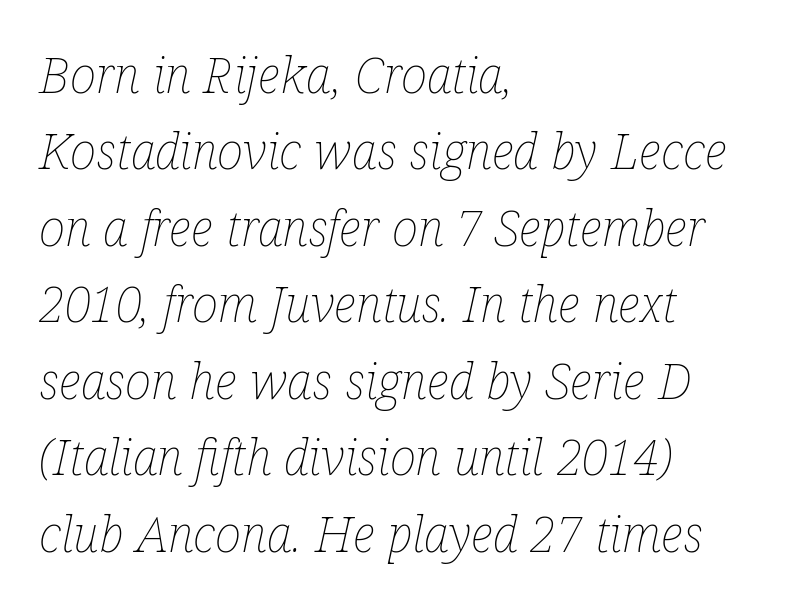
Stroke mass is kept to a normal reading level or below. If you drew a line through each stem, it would be angled. A typesetter would call this proportional, since set widths differ per character. Vertical spacing — default.
